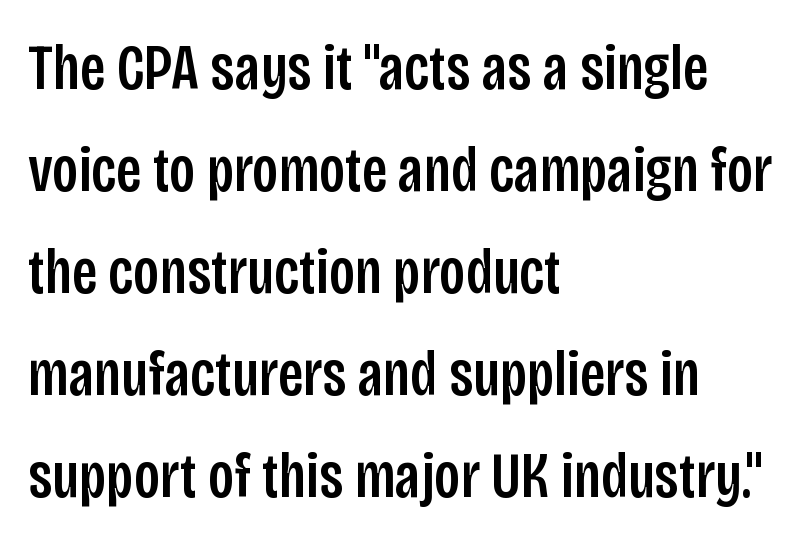
The image shows 65 px condensed sans-serif type, upright; set left-aligned, normal line spacing (1.57x), normal letter spacing, not underlined; low stroke contrast and a large x-height.
